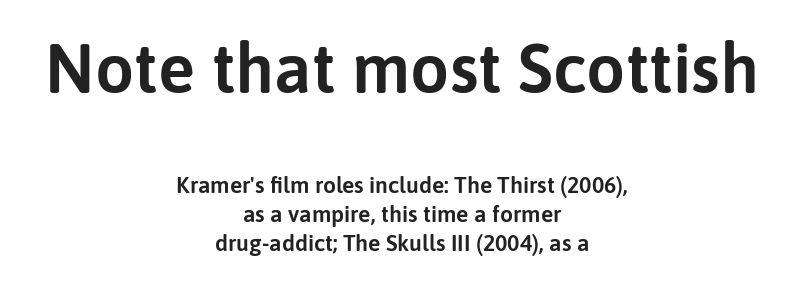
Alignment: centered. Font category for this specimen: sans-serif. A roman cut, with each character standing at attention. A typesetter would call this proportional, since set widths differ per character.
